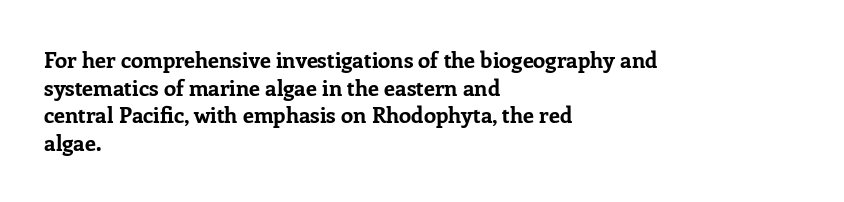
{"italic": "no", "bold": "yes", "underline": "no", "align": "left", "line_spacing": "normal", "line_spacing_ratio": 1.26, "letter_spacing": "normal", "letter_spacing_em": 0.0, "glyph_px": 22}
